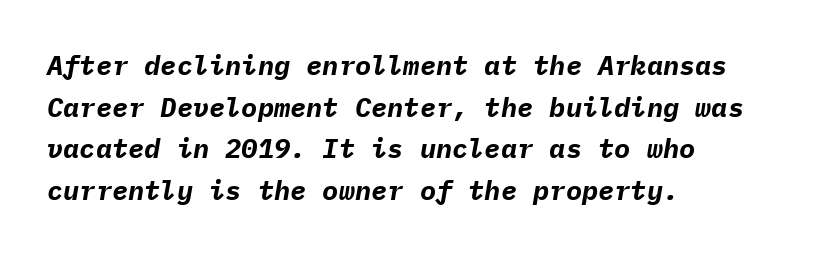
{"italic": "yes", "lean": "right", "slant_degrees": 9, "bold": "yes", "underline": "no", "align": "left", "line_spacing": "normal", "line_spacing_ratio": 1.54, "letter_spacing": "normal", "letter_spacing_em": 0.0, "glyph_px": 27}
